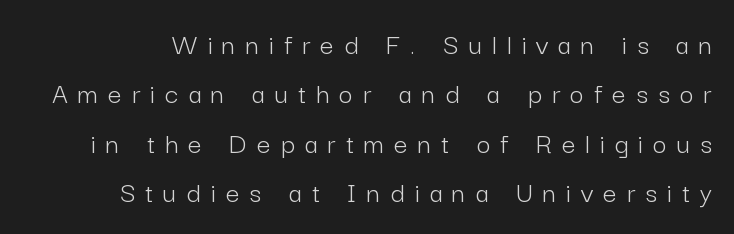
Unmarked baselines from the first word to the last. Is there much room between lines? A standard amount, neither cramped nor airy. Grotesque or geometric, the face here clearly has no serifs. Designer's note — italics off, roman on. The face looks like a standard text weight, possibly lighter. Here the designer chose a conventional face with non-uniform glyph widths.
